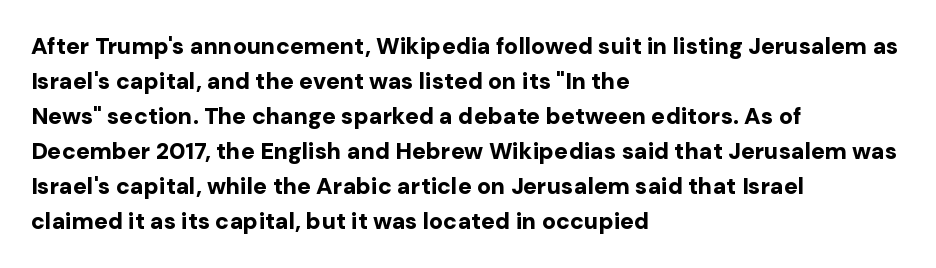
A normal amount of white space separates one row of letters from the next. The lines in this sample share a left origin and differ only in where they stop. Characters follow at the spacing the type designer built in. In terms of weight, the rendering is a true, heavy bold.
